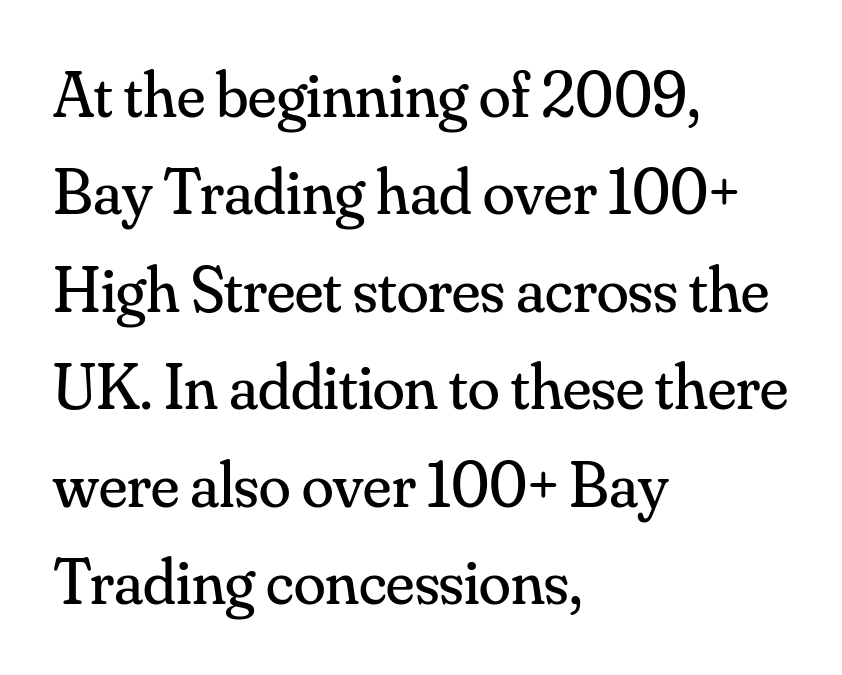
Do the characters align in a grid? No, the font is proportional. Horizontal alignment here is leftward, the default for most running prose. Unlike a clean sans, this face finishes its strokes with serifs. The string is rendered with underlining switched off.
